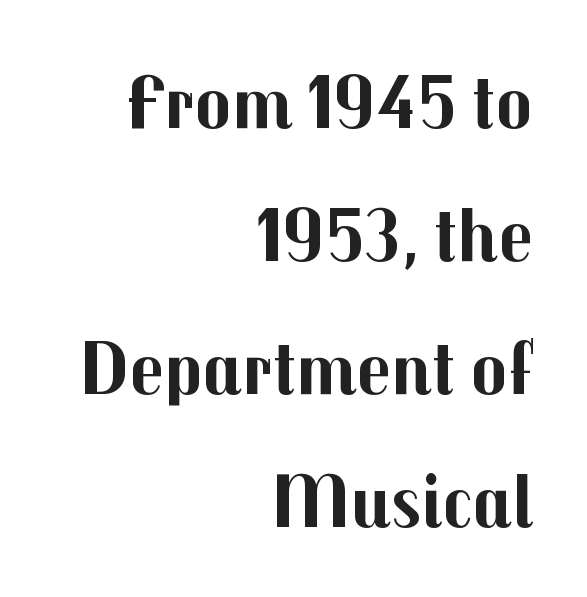
The image shows 76 px bold sans-serif type, upright; set right-aligned, line spacing 1.75x, normal letter spacing, not underlined; medium stroke contrast and a medium x-height.
